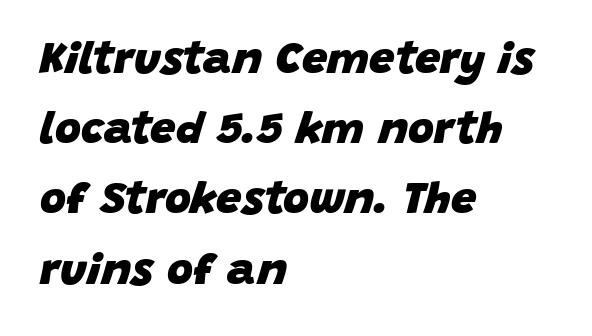
Q: Is the text bold? A: Yes.
Q: Is the text italic (slanted)? A: Yes, it leans right by about 15 degrees.
Q: Is the text underlined? A: No.
Q: How is the paragraph aligned? A: Left-aligned.
Q: Is the spacing between letters normal or unusually wide? A: Normal.
Q: Is the spacing between lines tight, normal or loose? A: Normal.
Q: Width (condensed, normal, or wide)? A: Normal.
Q: Stroke contrast? A: Low.
Q: x-height? A: Large.
Q: Monospaced? A: No.
